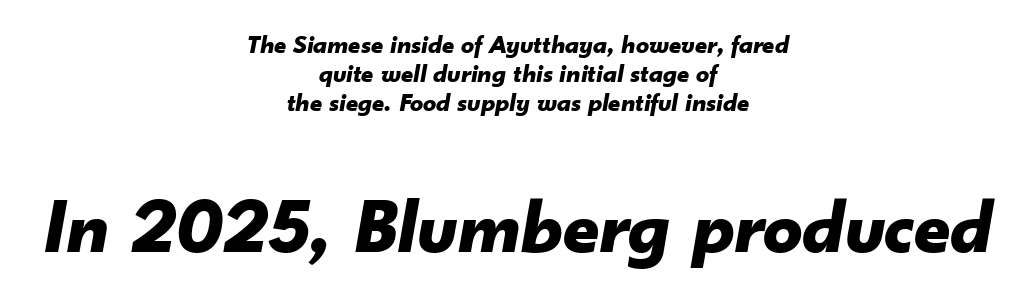
The image shows 78 px bold type, italic (leaning right); set centered, tight line spacing (1.12x), normal letter spacing, not underlined; the second (bottom) block is 3.0x larger; low stroke contrast and a small x-height.
